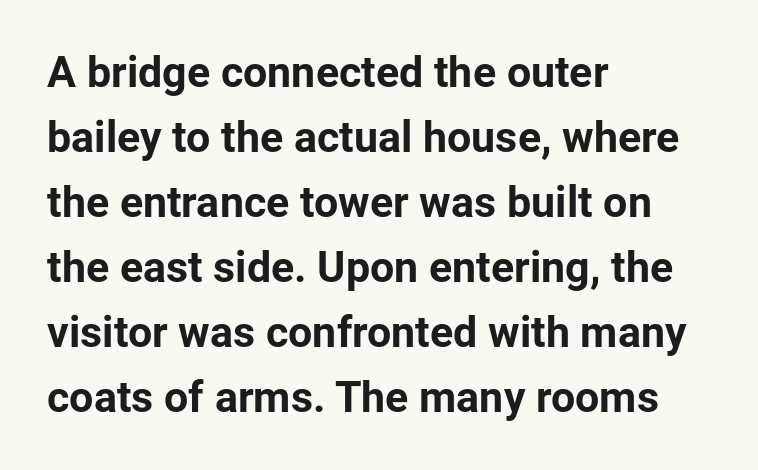
{"serif": "no", "italic": "no", "bold": "yes", "weight": "bold", "width": "normal", "stroke_contrast": "low", "x_height": "medium", "monospaced": "no", "underline": "no", "align": "left", "line_spacing": "normal", "line_spacing_ratio": 1.51, "letter_spacing": "normal", "letter_spacing_em": 0.0, "glyph_px": 43}
